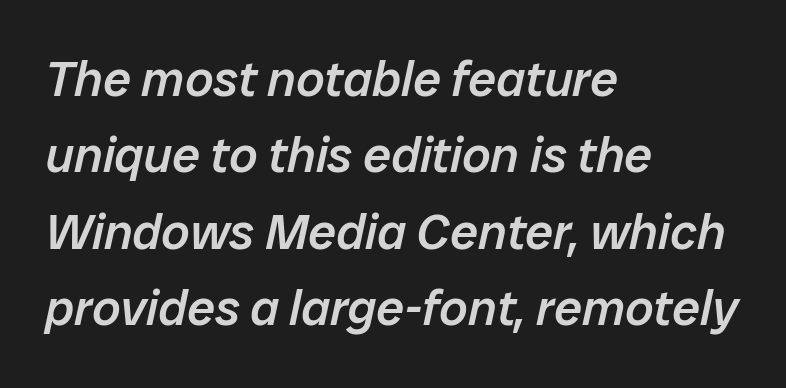
{"italic": "yes", "lean": "right", "slant_degrees": 12, "bold": "semi", "weight": "semibold", "width": "normal", "stroke_contrast": "low", "x_height": "medium", "monospaced": "no", "underline": "no", "align": "left", "line_spacing": "normal", "line_spacing_ratio": 1.53, "letter_spacing": "normal", "letter_spacing_em": 0.0, "glyph_px": 50}
